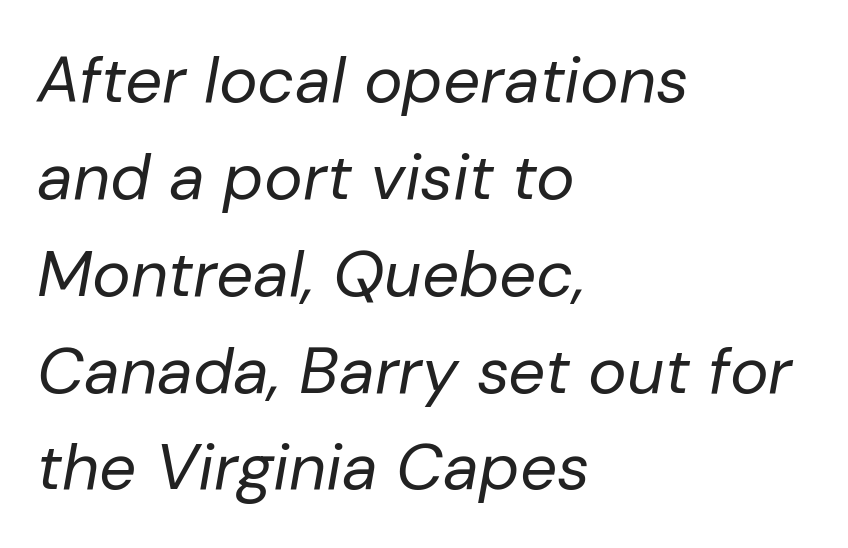
The image shows 65 px regular-weight type, italic (leaning right); set left-aligned, normal line spacing (1.49x), normal letter spacing, not underlined; low stroke contrast and a medium x-height.
